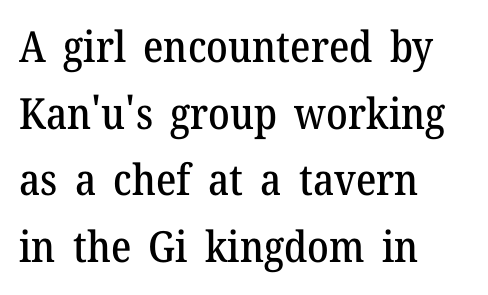
The image shows 43 px serif type, upright; set left-aligned, normal line spacing (1.55x), normal letter spacing, not underlined; medium stroke contrast and a medium x-height.
